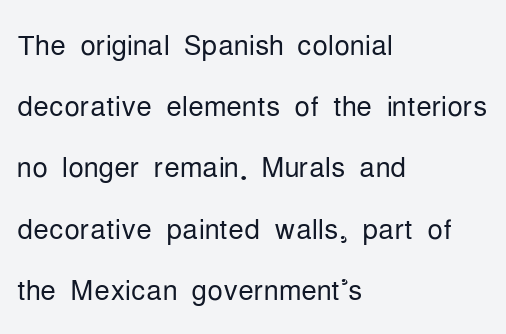
The font's upright variant was chosen for this text. Does extra space separate the letters? No, they use regular spacing. This sample is left-justified, so line endings fall wherever the words run out. No letter is thick-stroked: the sample isn't bold. This sample keeps an unexceptional amount of space between lines. Varying glyph widths throughout — classic text-font behaviour.
